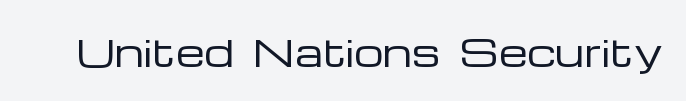
{"serif": "no", "italic": "no", "bold": "no", "weight": "regular", "width": "wide", "stroke_contrast": "low", "x_height": "medium", "monospaced": "no", "underline": "no", "letter_spacing": "normal", "letter_spacing_em": 0.0, "glyph_px": 37}
